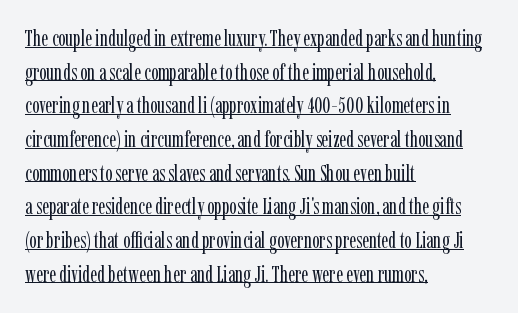
Counters stay open thanks to moderate or lighter strokes. Compared with typical body copy, the letter spacing here is the same. Summary of vertical rhythm: regular, with standard interline spacing. The rendering uses the underline text-decoration. These lines were composed using upright roman letters.
